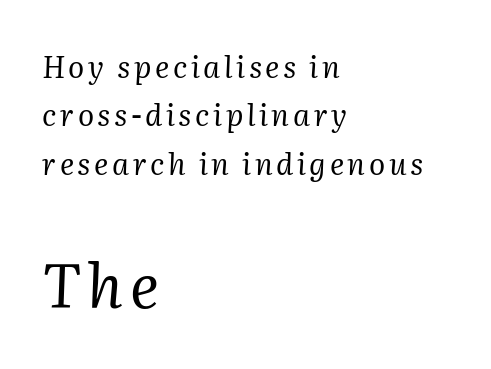
Horizontal bands of white between lines are of average thickness. To sum up the face: it has serifs. Underline: absent. No extra ink here — the face is not bold. Reading top to bottom, the characters get bigger at the block break. Note the varied advance widths — an 'i' is clearly narrower than an 'm'.
